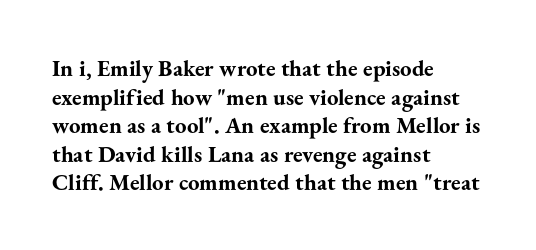
{"italic": "no", "bold": "yes", "underline": "no", "align": "left", "line_spacing_ratio": 1.24, "letter_spacing": "normal", "letter_spacing_em": 0.0, "glyph_px": 23}
